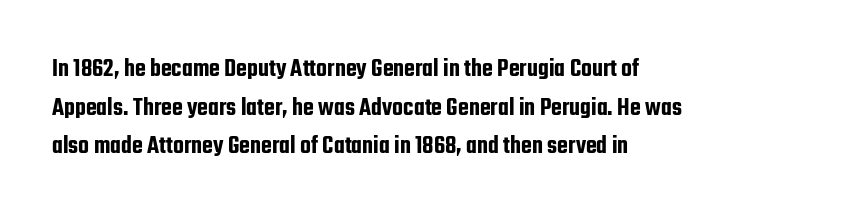
The image shows 25 px text type, upright; set left-aligned, normal line spacing (1.55x), normal letter spacing, not underlined.
